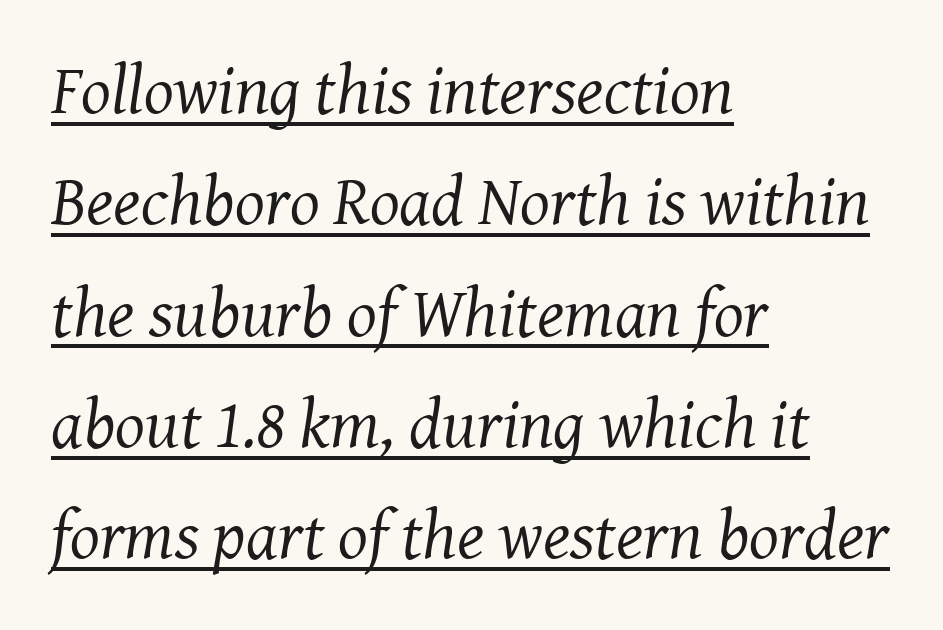
The image shows 70 px regular-weight serif type, italic (leaning right); set left-aligned, normal line spacing (1.59x), normal letter spacing, underlined; medium stroke contrast and a medium x-height.
